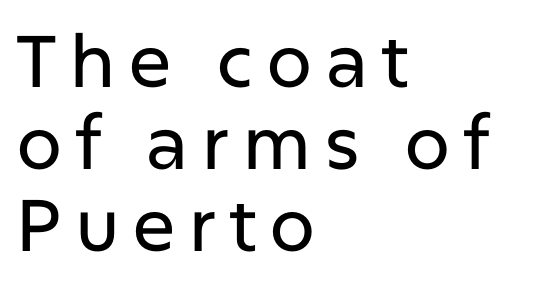
The image shows 73 px sans-serif type, upright; set left-aligned, tight line spacing (1.12x), not underlined; low stroke contrast and a medium x-height.
